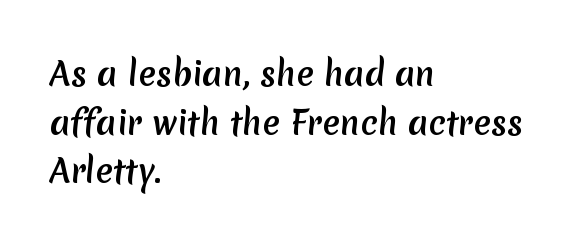
{"serif": "no", "width": "normal", "stroke_contrast": "medium", "x_height": "medium", "monospaced": "no", "underline": "no", "align": "left", "line_spacing": "normal", "line_spacing_ratio": 1.52, "letter_spacing": "normal", "letter_spacing_em": 0.0, "glyph_px": 32}
